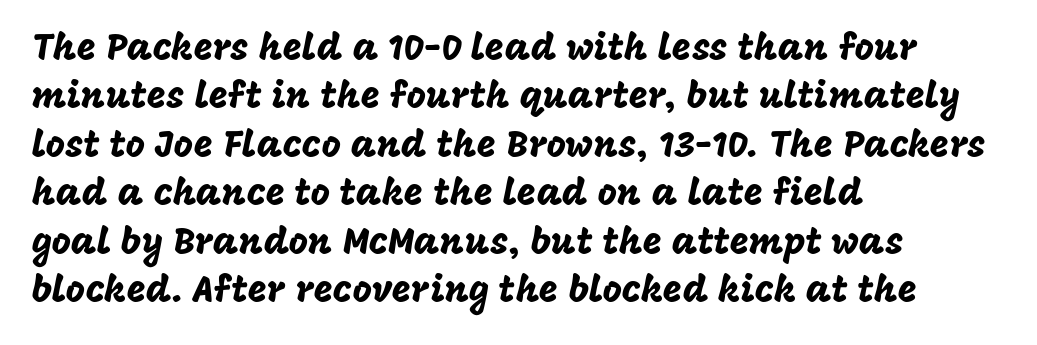
{"serif": "no", "width": "normal", "stroke_contrast": "low", "x_height": "large", "monospaced": "no", "underline": "no", "align": "left", "line_spacing": "normal", "line_spacing_ratio": 1.31, "letter_spacing": "normal", "letter_spacing_em": 0.0, "glyph_px": 37}
